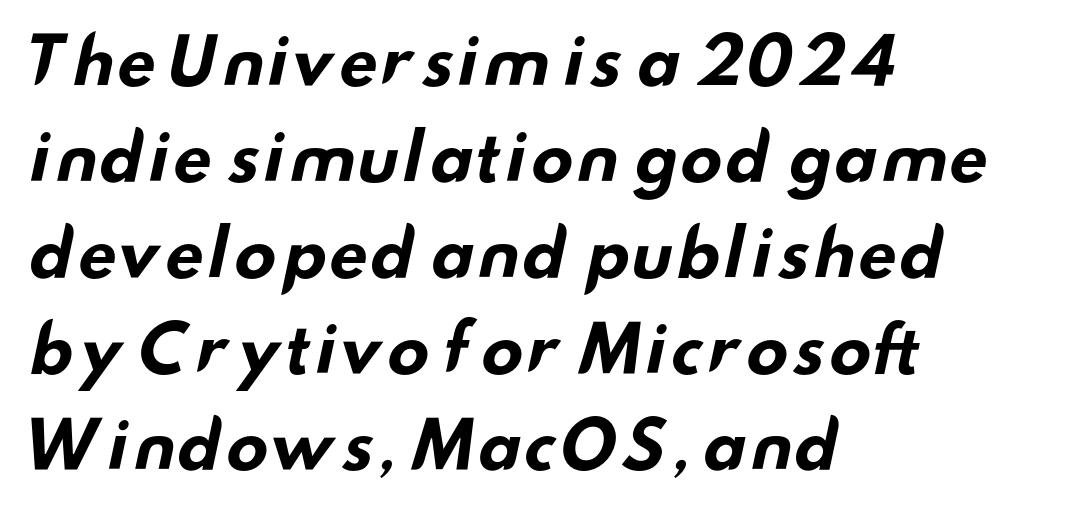
The image shows 64 px bold, wide sans-serif type; set left-aligned, normal line spacing (1.5x), normal letter spacing, not underlined; low stroke contrast and a small x-height.
